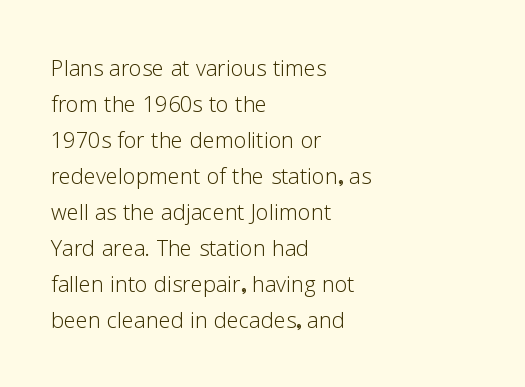
Q: Is the text bold? A: No.
Q: Is the text italic (slanted)? A: No, it is upright.
Q: Is the typeface a serif or a sans-serif typeface? A: Sans-serif.
Q: Is the text underlined? A: No.
Q: How is the paragraph aligned? A: Left-aligned.
Q: Is the spacing between letters normal or unusually wide? A: Normal.
Q: Width (condensed, normal, or wide)? A: Normal.
Q: Stroke contrast? A: Low.
Q: x-height? A: Medium.
Q: Monospaced? A: No.
